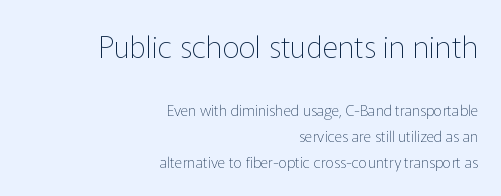
The image shows 30 px thin sans-serif type, upright; set right-aligned, line spacing 1.71x, normal letter spacing, not underlined; the first (top) block is 2.0x larger; low stroke contrast and a medium x-height.
